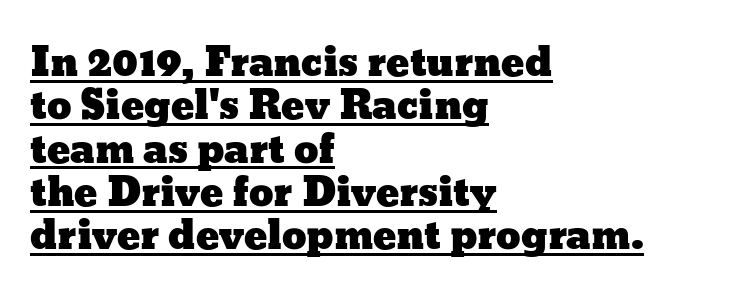
The image shows 39 px wide type, upright; set left-aligned, tight line spacing (1.11x), normal letter spacing, underlined; low stroke contrast and a medium x-height.
